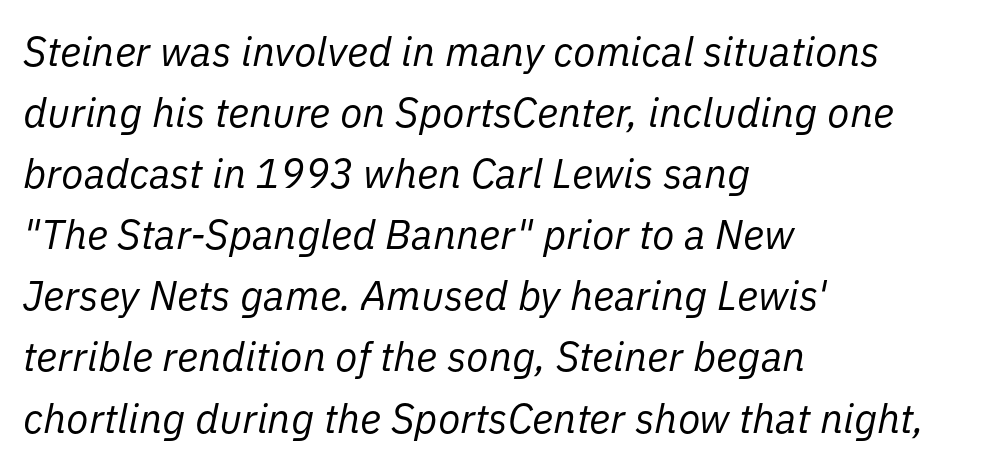
Q: Is the text bold? A: No.
Q: Is the text italic (slanted)? A: Yes, it leans right by about 11 degrees.
Q: Is the text underlined? A: No.
Q: How is the paragraph aligned? A: Left-aligned.
Q: Is the spacing between letters normal or unusually wide? A: Normal.
Q: Is the spacing between lines tight, normal or loose? A: Normal.
Q: Width (condensed, normal, or wide)? A: Normal.
Q: Stroke contrast? A: Low.
Q: x-height? A: Medium.
Q: Monospaced? A: No.
